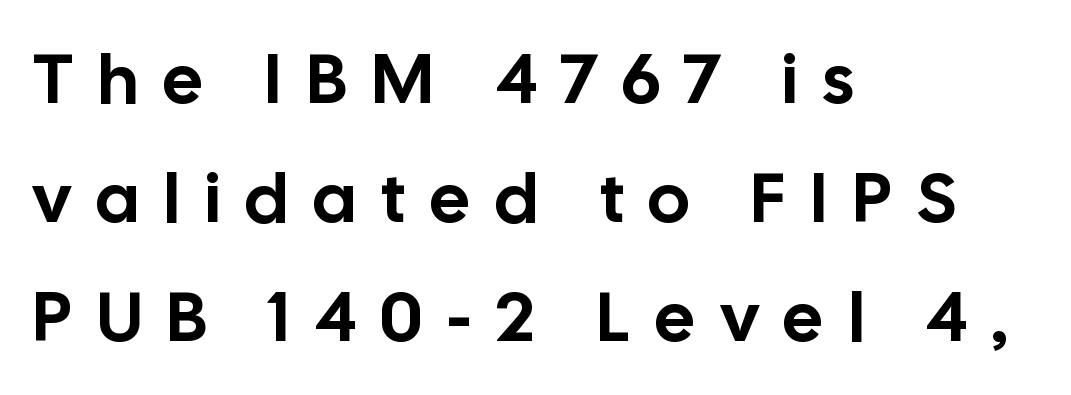
Students, observe: this is what conventionally led text looks like. Observe the wide spacing: letters keep a clear distance from each other. The gap between lines stays unmarked. Font category for this specimen: sans-serif. If you drew a ruler down the left edge, every line would touch it.
